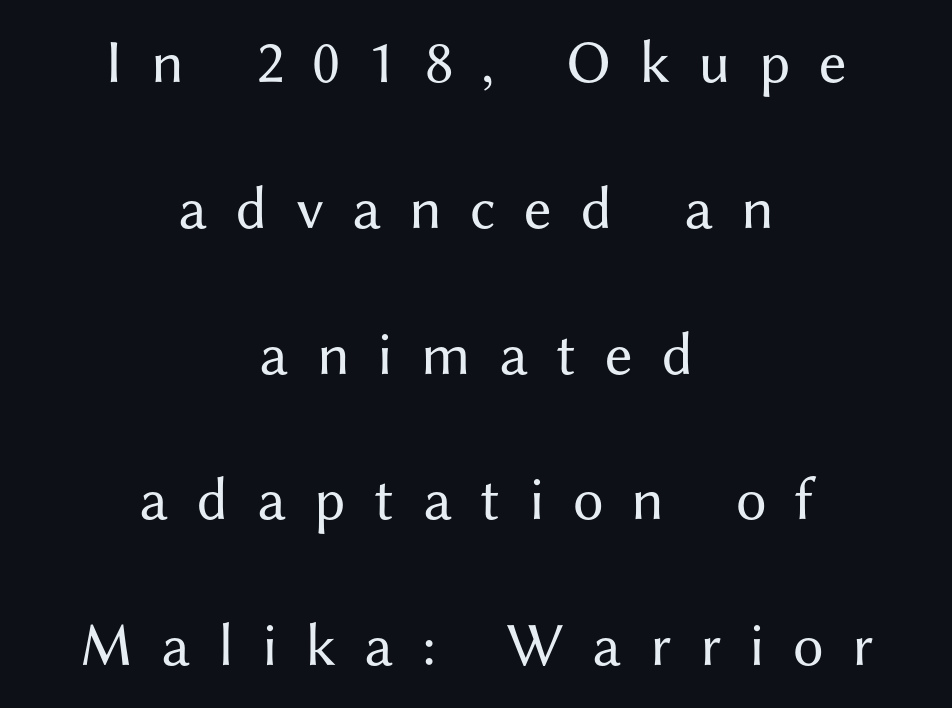
The text block is weighted toward neither margin, spreading evenly from the middle. Character widths vary here, with narrow letters taking less room than wide ones. Bare-footed words on every line. This is roman type, the default non-slanted kind.
